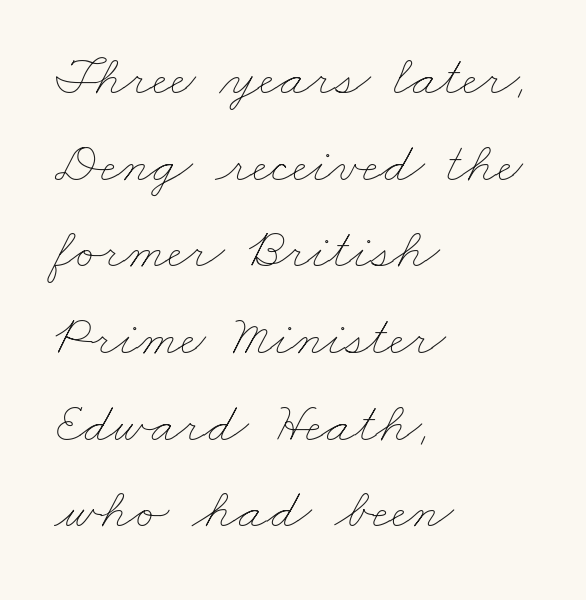
The tracking reads as untouched default to a designer's eye. Horizontal alignment here is leftward, the default for most running prose. What's the leading like? Ordinary, nothing unusual. No heavy texture on the line: the type isn't bold. Words float on clear page, feet unadorned. The rendering uses natural spacing where letterforms have individual widths.
